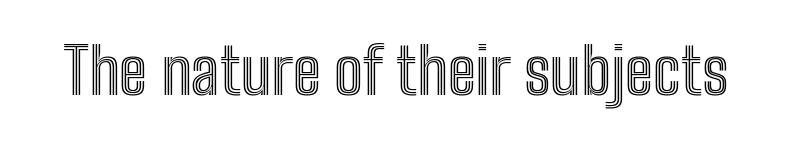
The zone under the glyphs is completely vacant. Varying glyph widths throughout — classic text-font behaviour. Unlike italic type, these characters show no tilt at all. Characters follow at the spacing the type designer built in.
